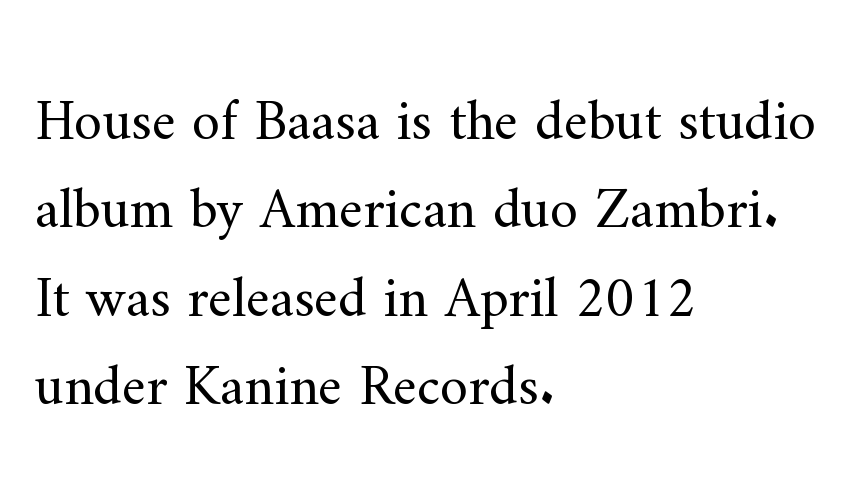
The image shows 57 px regular-weight serif type, upright; set left-aligned, normal line spacing (1.55x), normal letter spacing, not underlined; medium stroke contrast and a small x-height.
